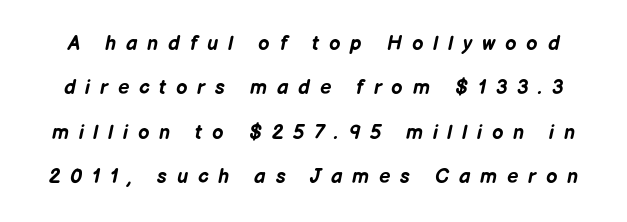
The axis of the letterforms is tilted away from vertical. The vertical gap from one line to the next is large. Notice how thick the strokes are: this is what a full bold looks like. The baseline area is clear. Students, note that the glyphs here are deliberately spaced far apart.
